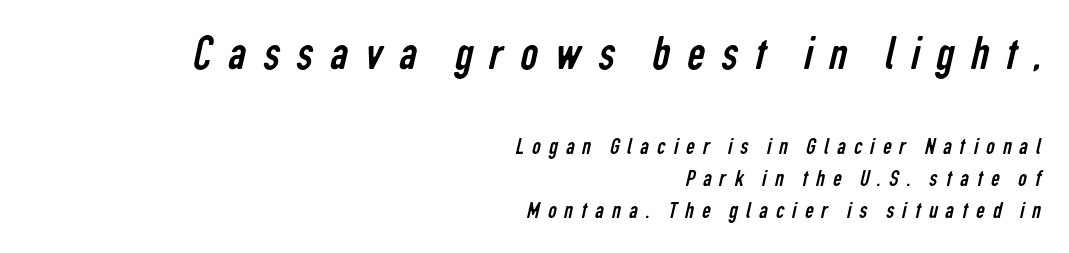
Typographically, this falls in the sans-serif category. The rendering uses natural spacing where letterforms have individual widths. Notice how descenders clear the ascenders below comfortably — that's standard leading. Short and long lines alike share a common ending point at right. Vertical stems look standard width or narrower in stroke.
